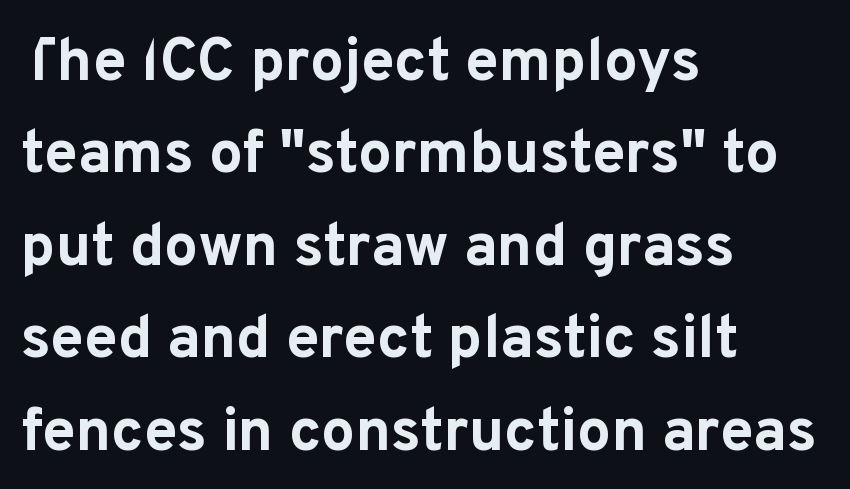
The image shows 60 px bold sans-serif type, upright; set left-aligned, normal line spacing (1.54x), normal letter spacing, not underlined; low stroke contrast and a medium x-height.
